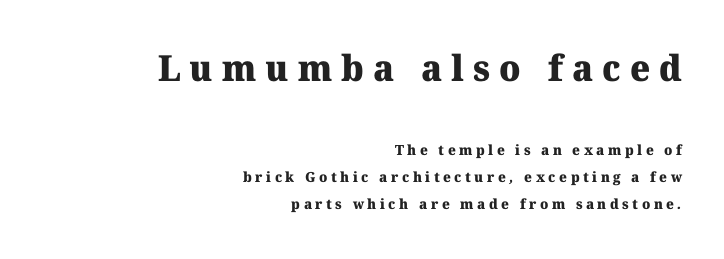
The image shows 36 px heavy serif type; set right-aligned, loose line spacing (1.93x), unusually wide letter spacing (+0.25 em), not underlined; the first (top) block is 2.57x larger; medium stroke contrast and a medium x-height.
